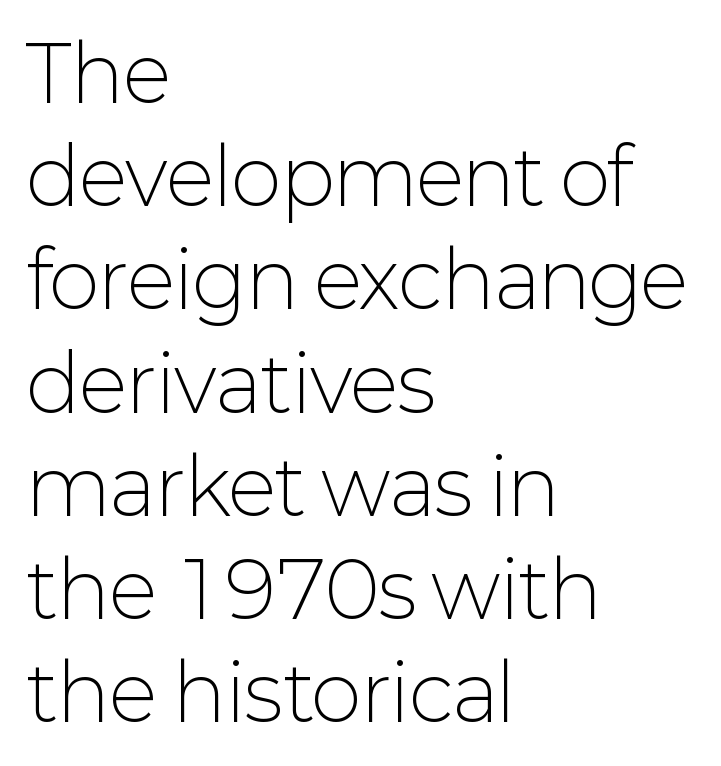
Reading down the column, the eye jumps a familiar distance to each next line. Nope, not italic — everything's standing straight. In terms of letterspacing, this is plain default setting. The face used here is a sans, in the tradition of grotesques and geometrics. Honestly, there is no underline to notice here at all.
